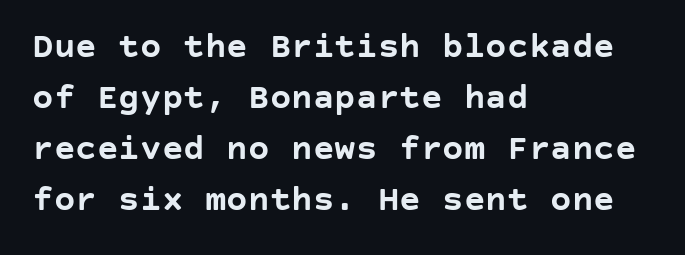
The image shows 36 px semibold sans-serif type, upright; set left-aligned, normal line spacing (1.42x), normal letter spacing, not underlined; low stroke contrast and a large x-height.
